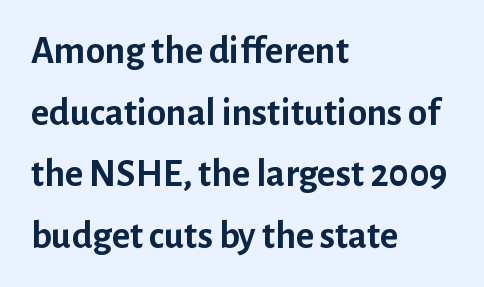
{"serif": "no", "italic": "no", "bold": "yes", "weight": "semibold", "width": "normal", "stroke_contrast": "low", "x_height": "medium", "monospaced": "no", "underline": "no", "align": "left", "line_spacing": "normal", "line_spacing_ratio": 1.58, "letter_spacing": "normal", "letter_spacing_em": 0.0, "glyph_px": 39}
